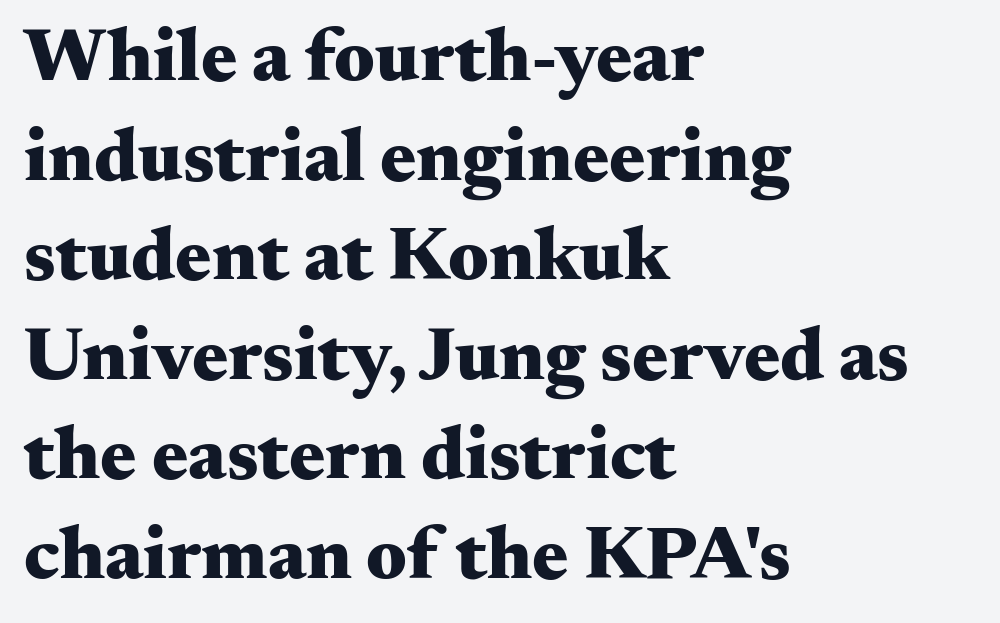
Q: Is the text bold? A: Yes.
Q: Is the text italic (slanted)? A: No, it is upright.
Q: Is the typeface a serif or a sans-serif typeface? A: Serif.
Q: Is the text underlined? A: No.
Q: How is the paragraph aligned? A: Left-aligned.
Q: Is the spacing between letters normal or unusually wide? A: Normal.
Q: Is the spacing between lines tight, normal or loose? A: Normal.
Q: Width (condensed, normal, or wide)? A: Wide.
Q: Stroke contrast? A: Medium.
Q: x-height? A: Small.
Q: Monospaced? A: No.
